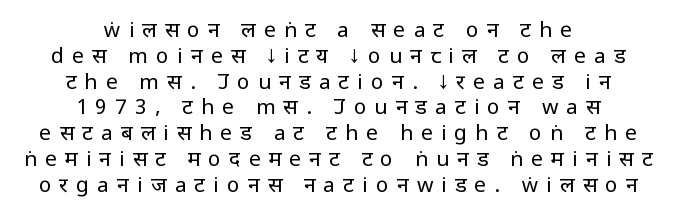
The line texture is sparse and dotted thanks to wide tracking. In CSS terms this would be text-align: center. Ordinary non-slanted type is in use. The specimen omits any rule beneath the text block's lines. The typesetting does not lean heavy: it is not bold.
